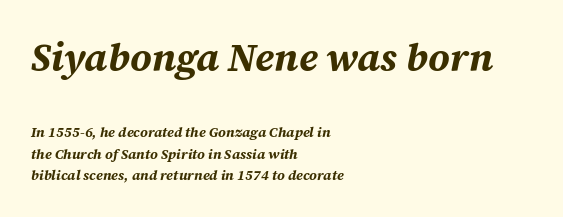
The face used here appears at its bigger size in the upper chunk. The strip under each line holds only bare page. Line spacing here is normal. The typesetting leans heavy: a genuine bold. Spacing verdict: proportional, widths tailored to each character.
